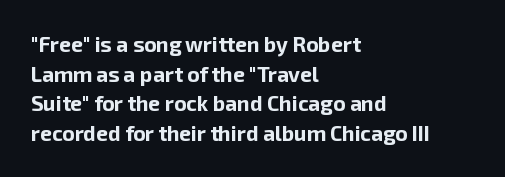
{"italic": "no", "bold": "yes", "underline": "no", "align": "left", "line_spacing": "normal", "line_spacing_ratio": 1.41, "letter_spacing": "normal", "letter_spacing_em": 0.0, "glyph_px": 21}
